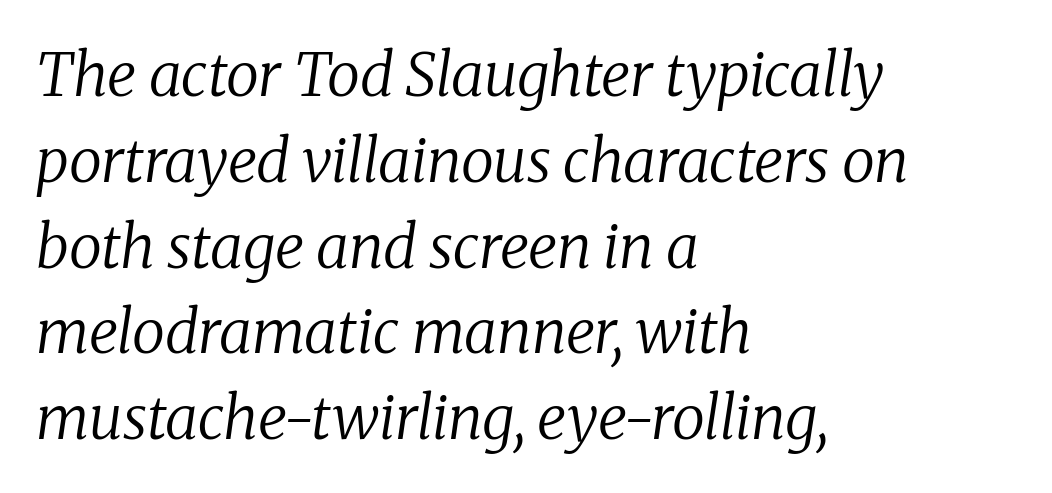
The image shows 60 px regular-weight serif type, italic (leaning right); set left-aligned, normal line spacing (1.43x), normal letter spacing, not underlined; low stroke contrast and a medium x-height.
